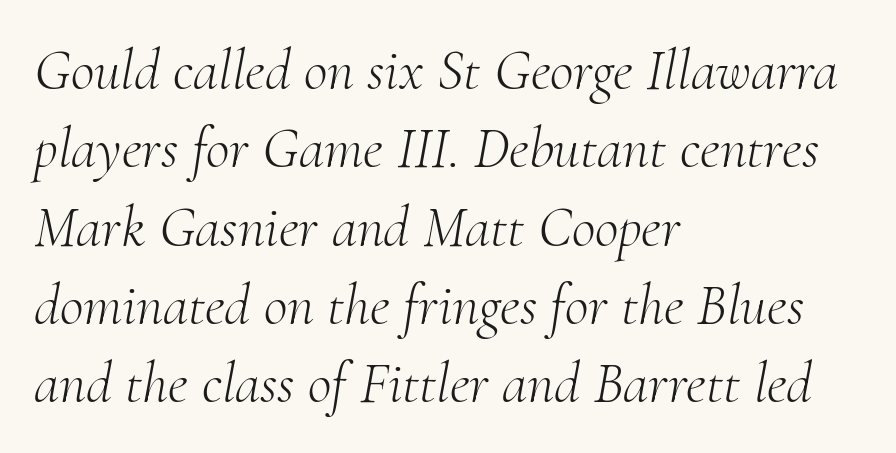
Posture: slanted. Underlining? Definitely not there. Proportional: the letters do not fall into vertical columns. These lines stack with their left ends in a neat column.
